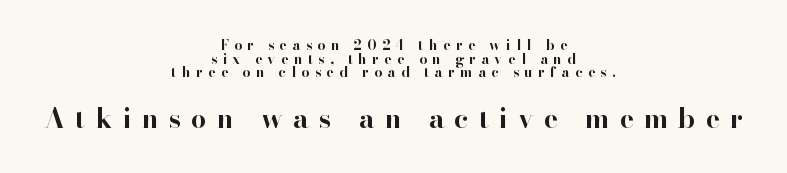
Q: Is the text bold? A: Yes.
Q: Is the text italic (slanted)? A: No, it is upright.
Q: Is the text underlined? A: No.
Q: How is the paragraph aligned? A: Centered.
Q: Is the spacing between letters normal or unusually wide? A: Unusually wide.
Q: Is the spacing between lines tight, normal or loose? A: Tight.
Q: Which block of text is set in a larger size, the first (top) or the second (bottom)? A: The second (bottom) one.
